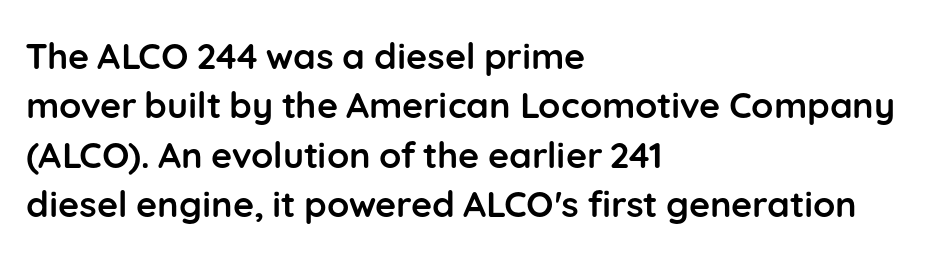
{"serif": "no", "italic": "no", "bold": "yes", "weight": "semibold", "width": "normal", "stroke_contrast": "low", "x_height": "medium", "monospaced": "no", "underline": "no", "align": "left", "line_spacing": "normal", "line_spacing_ratio": 1.37, "letter_spacing": "normal", "letter_spacing_em": 0.0, "glyph_px": 36}
